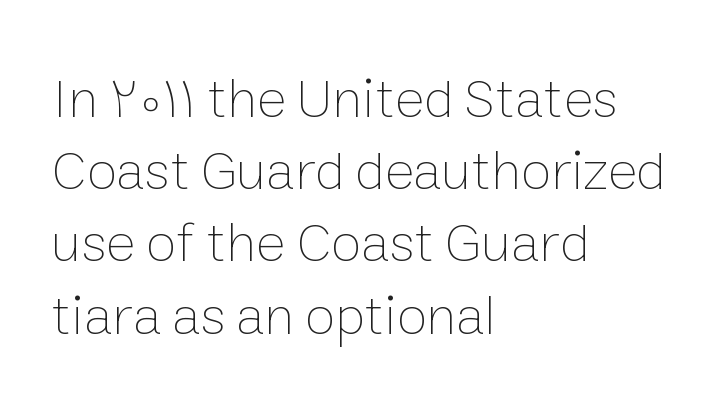
The image shows 56 px thin type, upright; set left-aligned, normal line spacing (1.29x), normal letter spacing, not underlined; low stroke contrast and a medium x-height.
